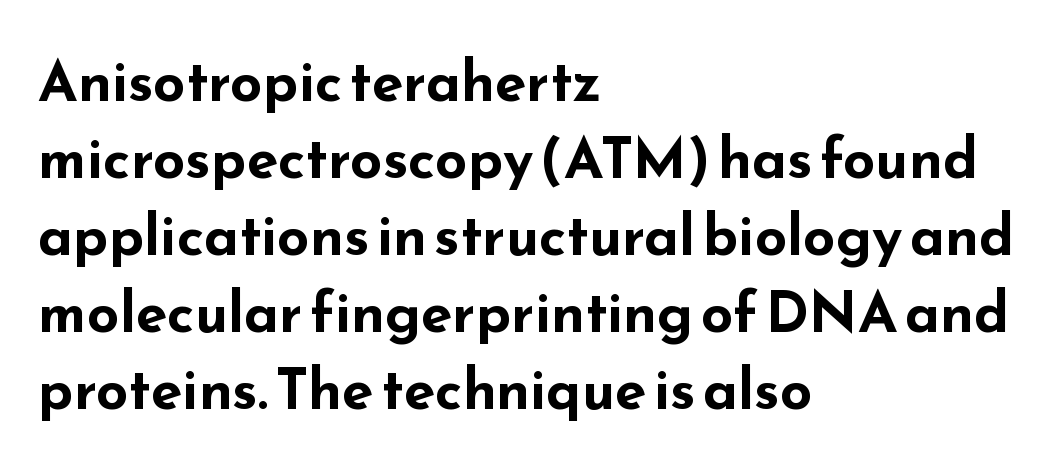
The image shows 57 px bold, wide sans-serif type, upright; set left-aligned, normal line spacing (1.35x), normal letter spacing, not underlined; low stroke contrast and a small x-height.
